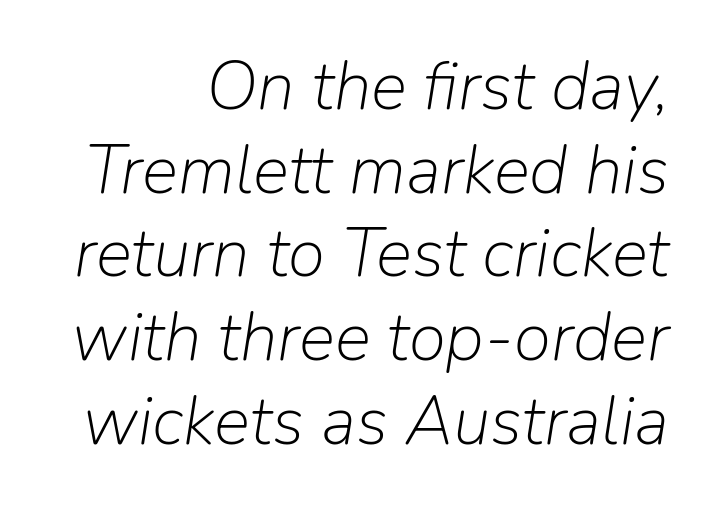
{"italic": "yes", "lean": "right", "slant_degrees": 9, "bold": "no", "weight": "light", "width": "normal", "stroke_contrast": "low", "x_height": "medium", "monospaced": "no", "underline": "no", "align": "right", "line_spacing_ratio": 1.23, "letter_spacing": "normal", "letter_spacing_em": 0.0, "glyph_px": 68}
